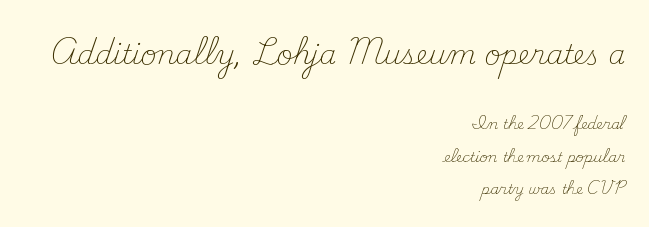
Q: Is the text bold? A: No.
Q: Is the text italic (slanted)? A: Yes.
Q: Is the text underlined? A: No.
Q: How is the paragraph aligned? A: Right-aligned.
Q: Is the spacing between letters normal or unusually wide? A: Normal.
Q: Is the spacing between lines tight, normal or loose? A: Loose.
Q: Which block of text is set in a larger size, the first (top) or the second (bottom)? A: The first (top) one.
